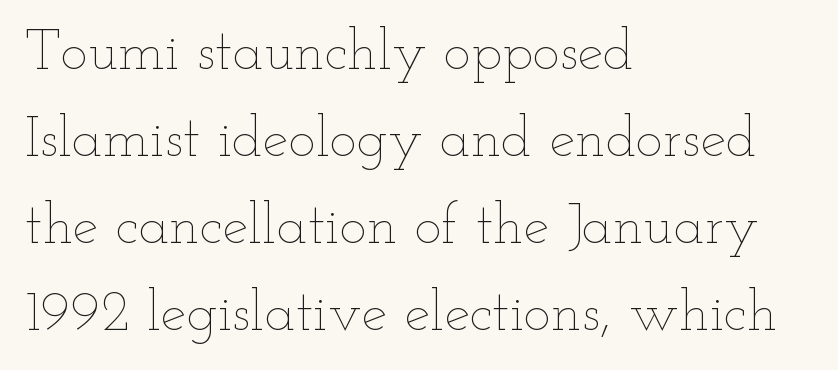
Check the space under the baseline: it is left empty. Notice how the stems are strictly vertical — no italics here. Horizontal alignment here is leftward, the default for most running prose. The leading is moderate, giving the passage an even texture. Think of a printed novel: that variable character pitch is what you see here.
